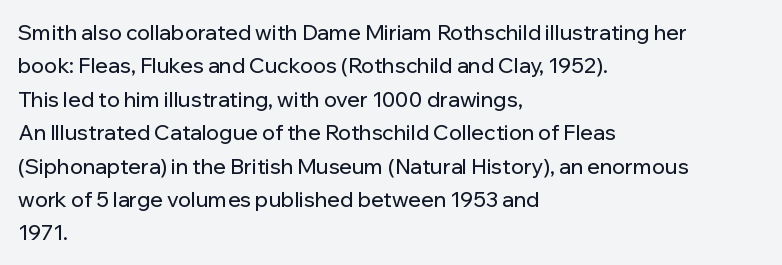
The image shows 21 px text type, upright; set left-aligned, normal line spacing (1.59x), normal letter spacing, not underlined.
